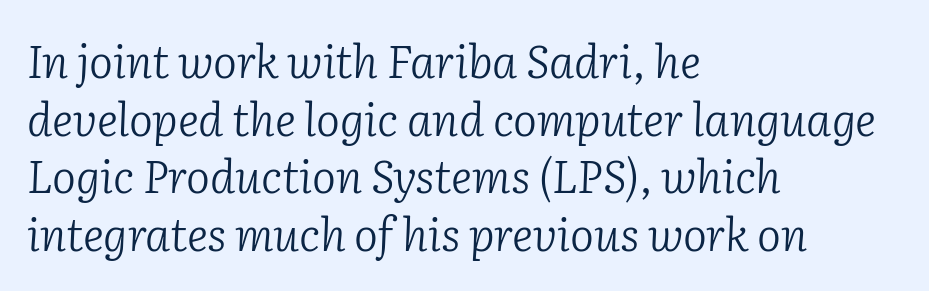
Q: Is the text bold? A: No.
Q: Is the text italic (slanted)? A: Yes, it leans right by about 2 degrees.
Q: Is the typeface a serif or a sans-serif typeface? A: Serif.
Q: Is the text underlined? A: No.
Q: How is the paragraph aligned? A: Left-aligned.
Q: Is the spacing between letters normal or unusually wide? A: Normal.
Q: Is the spacing between lines tight, normal or loose? A: Normal.
Q: Width (condensed, normal, or wide)? A: Normal.
Q: Stroke contrast? A: Low.
Q: x-height? A: Medium.
Q: Monospaced? A: No.
